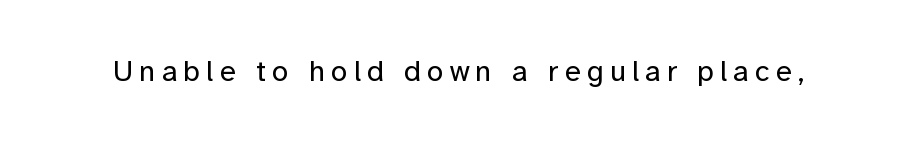
{"serif": "no", "italic": "no", "bold": "no", "weight": "regular", "width": "normal", "stroke_contrast": "low", "x_height": "medium", "monospaced": "no", "underline": "no", "letter_spacing": "wide", "letter_spacing_em": 0.2, "glyph_px": 30}
